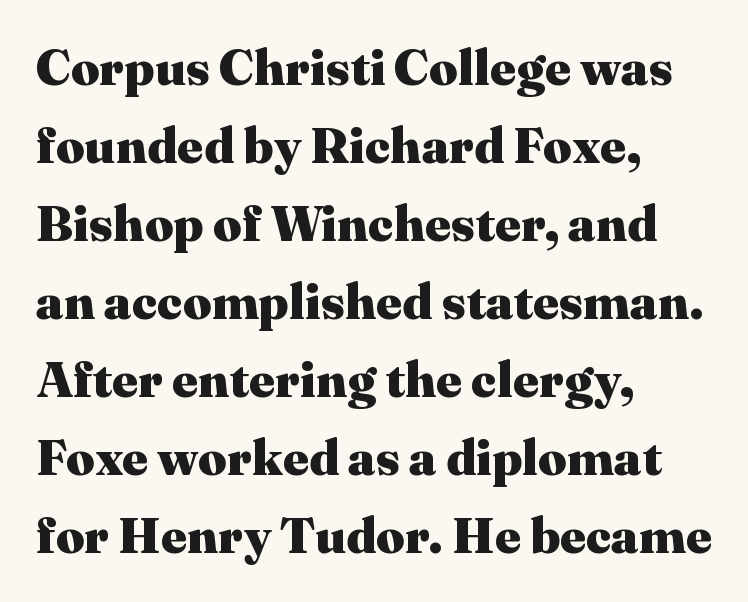
The image shows 50 px heavy serif type, upright; set left-aligned, normal line spacing (1.56x), normal letter spacing, not underlined; medium stroke contrast and a medium x-height.
